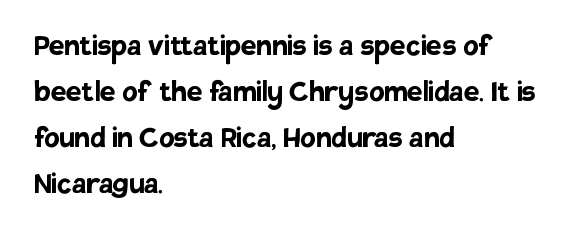
The image shows 35 px semibold sans-serif type, upright; set left-aligned, normal line spacing (1.31x), normal letter spacing, not underlined; low stroke contrast and a large x-height.
